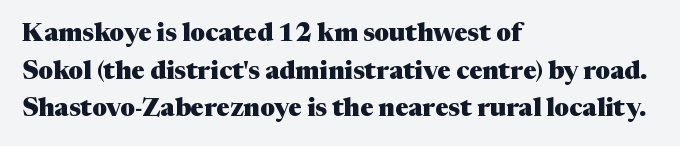
The image shows 25 px bold type, upright; set left-aligned, normal line spacing (1.51x), normal letter spacing, not underlined.
